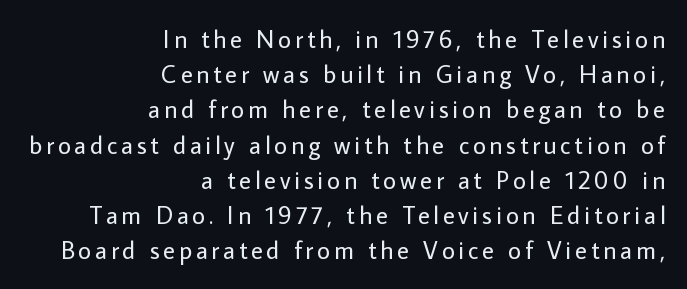
Q: Is the text bold? A: No.
Q: Is the text italic (slanted)? A: No, it is upright.
Q: Is the text underlined? A: No.
Q: How is the paragraph aligned? A: Right-aligned.
Q: Is the spacing between lines tight, normal or loose? A: Normal.
